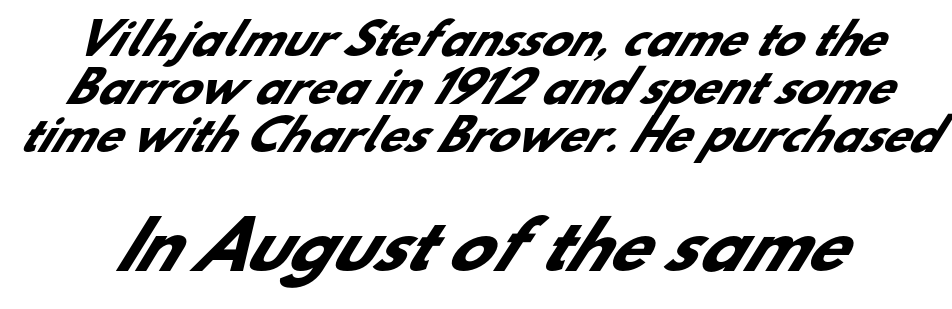
Q: Is the text bold? A: Yes.
Q: Is the typeface a serif or a sans-serif typeface? A: Sans-serif.
Q: Is the text underlined? A: No.
Q: Is the spacing between letters normal or unusually wide? A: Normal.
Q: Is the spacing between lines tight, normal or loose? A: Tight.
Q: Which block of text is set in a larger size, the first (top) or the second (bottom)? A: The second (bottom) one.
Q: Width (condensed, normal, or wide)? A: Normal.
Q: Stroke contrast? A: Low.
Q: x-height? A: Small.
Q: Monospaced? A: No.
